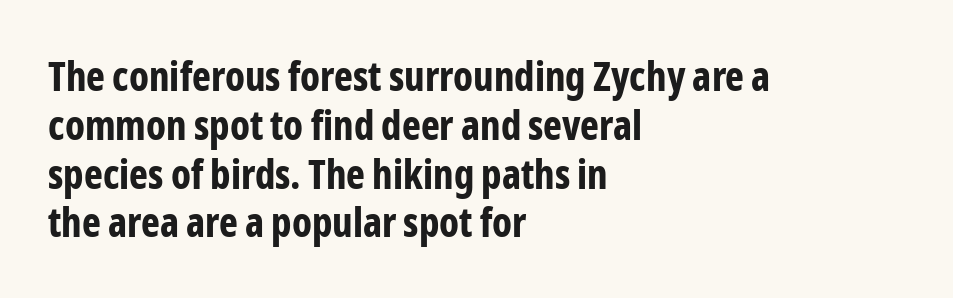
Q: Is the text bold? A: Yes.
Q: Is the text italic (slanted)? A: No, it is upright.
Q: Is the typeface a serif or a sans-serif typeface? A: Sans-serif.
Q: Is the text underlined? A: No.
Q: How is the paragraph aligned? A: Left-aligned.
Q: Is the spacing between letters normal or unusually wide? A: Normal.
Q: Width (condensed, normal, or wide)? A: Condensed.
Q: Stroke contrast? A: Low.
Q: x-height? A: Medium.
Q: Monospaced? A: No.
